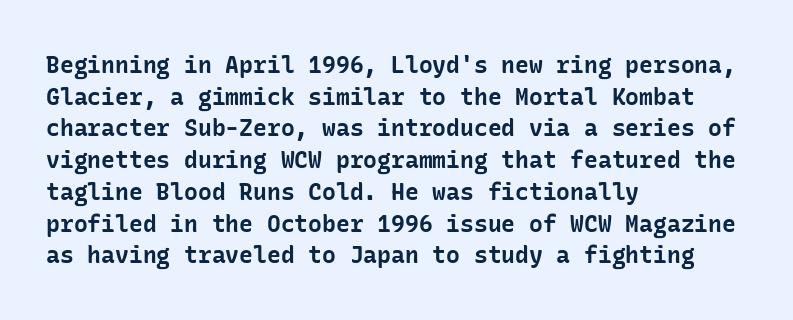
The image shows 23 px bold type, upright; set left-aligned, normal line spacing (1.38x), normal letter spacing, not underlined.
